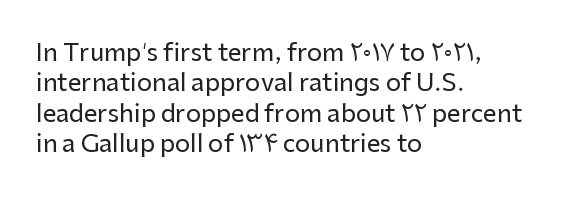
The image shows 24 px text type, upright; set left-aligned, normal line spacing (1.27x), normal letter spacing, not underlined.
